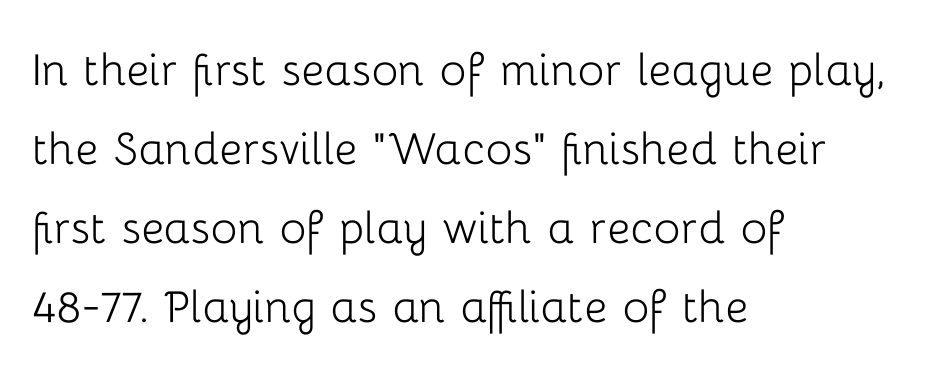
The image shows 56 px light sans-serif type, upright; set left-aligned, normal line spacing (1.41x), normal letter spacing, not underlined; low stroke contrast and a medium x-height.
